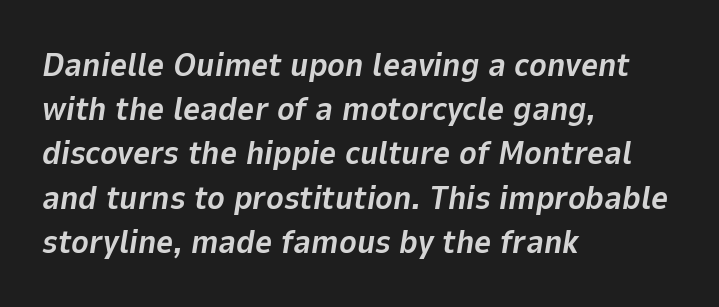
{"italic": "yes", "lean": "right", "slant_degrees": 9, "bold": "yes", "weight": "bold", "width": "normal", "stroke_contrast": "low", "x_height": "medium", "monospaced": "no", "underline": "no", "align": "left", "line_spacing": "normal", "line_spacing_ratio": 1.34, "letter_spacing": "normal", "letter_spacing_em": 0.0, "glyph_px": 33}
